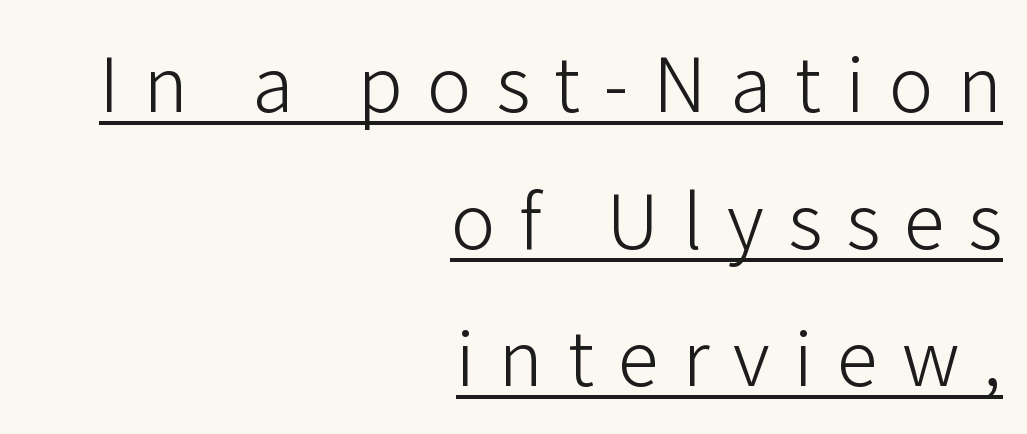
The image shows 75 px light sans-serif type, upright; set right-aligned, line spacing 1.83x, unusually wide letter spacing (+0.32 em), underlined; low stroke contrast and a medium x-height.
